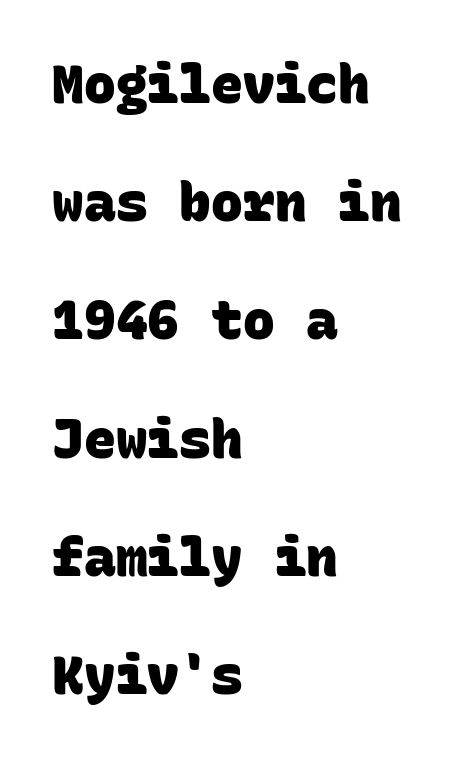
Q: Is the text bold? A: Yes.
Q: Is the typeface a serif or a sans-serif typeface? A: Sans-serif.
Q: Is the text underlined? A: No.
Q: How is the paragraph aligned? A: Left-aligned.
Q: Is the spacing between letters normal or unusually wide? A: Normal.
Q: Is the spacing between lines tight, normal or loose? A: Loose.
Q: Width (condensed, normal, or wide)? A: Normal.
Q: Stroke contrast? A: Low.
Q: x-height? A: Large.
Q: Monospaced? A: Yes.
